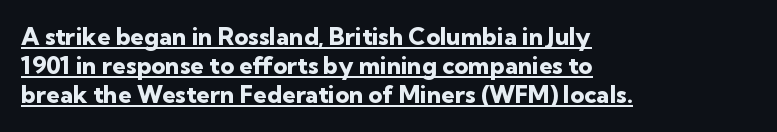
The rendered words wear a rule along their underside. Each line starts at the same left margin while the right side varies. The passage shown has conventional tracking throughout. Each glyph is drawn with heavy, bold strokes.
